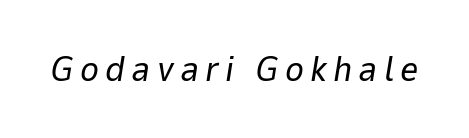
The image shows 36 px regular-weight type, italic (leaning right); set not underlined; low stroke contrast and a medium x-height.
